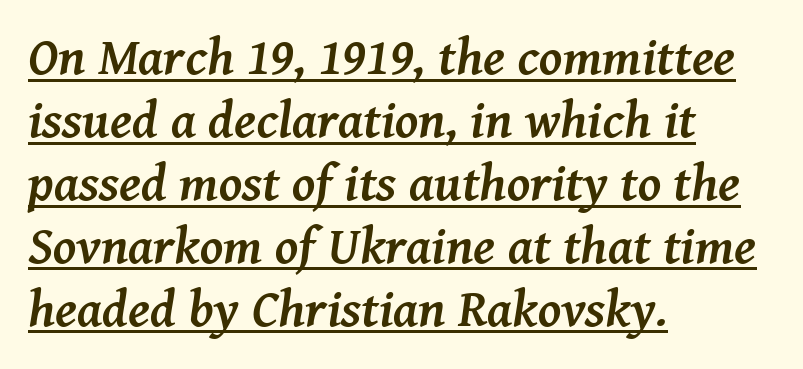
{"serif": "yes", "italic": "yes", "lean": "right", "slant_degrees": 8, "bold": "yes", "weight": "semibold", "width": "normal", "stroke_contrast": "medium", "x_height": "medium", "monospaced": "no", "underline": "yes", "align": "left", "line_spacing_ratio": 1.21, "letter_spacing": "normal", "letter_spacing_em": 0.0, "glyph_px": 52}
